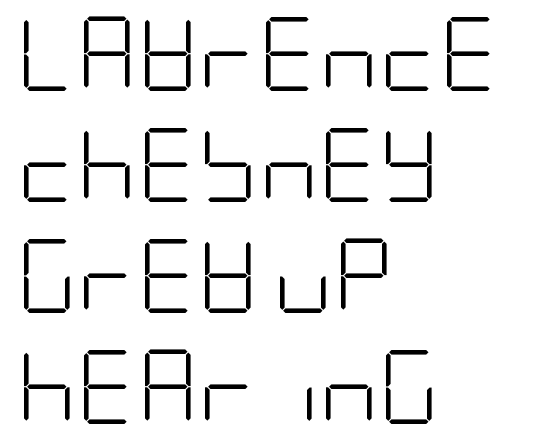
The image shows 74 px light, condensed sans-serif type, upright; set left-aligned, normal line spacing (1.5x), normal letter spacing, not underlined; low stroke contrast and a large x-height.
